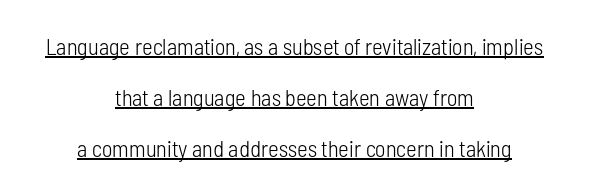
Q: Is the text bold? A: No.
Q: Is the text italic (slanted)? A: No, it is upright.
Q: Is the text underlined? A: Yes.
Q: How is the paragraph aligned? A: Centered.
Q: Is the spacing between letters normal or unusually wide? A: Normal.
Q: Is the spacing between lines tight, normal or loose? A: Loose.
